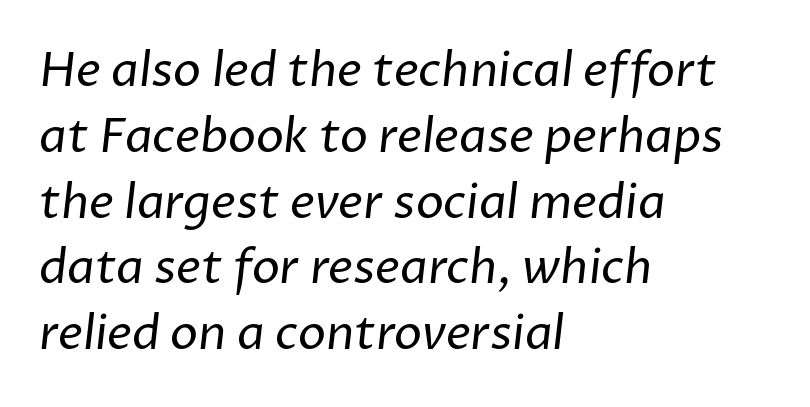
Q: Is the text bold? A: No.
Q: Is the typeface a serif or a sans-serif typeface? A: Sans-serif.
Q: Is the text underlined? A: No.
Q: How is the paragraph aligned? A: Left-aligned.
Q: Is the spacing between letters normal or unusually wide? A: Normal.
Q: Is the spacing between lines tight, normal or loose? A: Normal.
Q: Width (condensed, normal, or wide)? A: Normal.
Q: Stroke contrast? A: Low.
Q: x-height? A: Medium.
Q: Monospaced? A: No.
